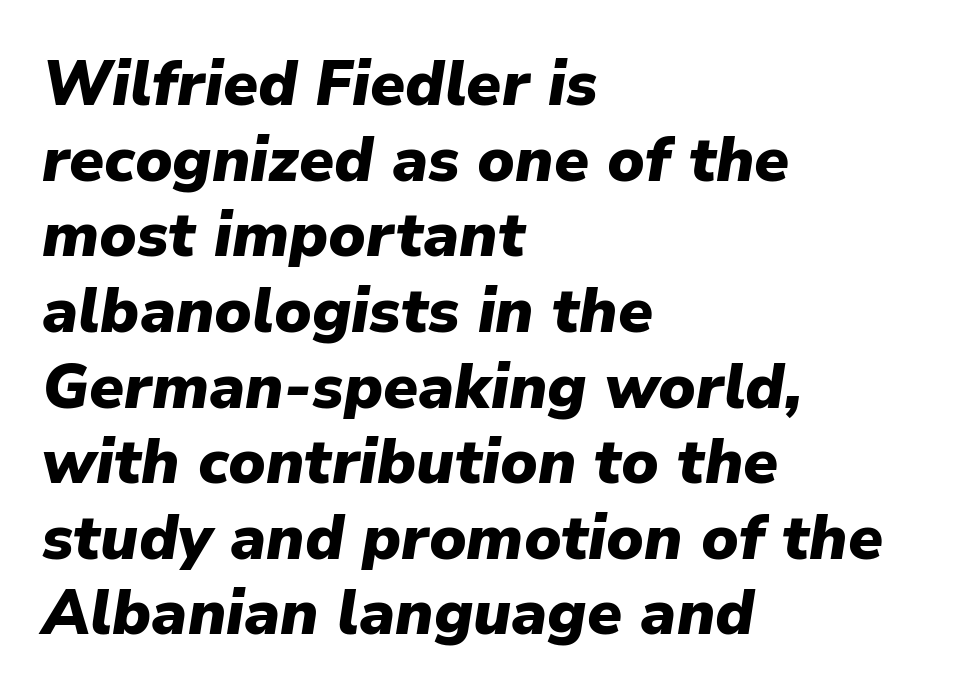
Q: Is the text bold? A: Yes.
Q: Is the text italic (slanted)? A: Yes, it leans right by about 9 degrees.
Q: Is the text underlined? A: No.
Q: How is the paragraph aligned? A: Left-aligned.
Q: Is the spacing between letters normal or unusually wide? A: Normal.
Q: Width (condensed, normal, or wide)? A: Normal.
Q: Stroke contrast? A: Low.
Q: x-height? A: Medium.
Q: Monospaced? A: No.
